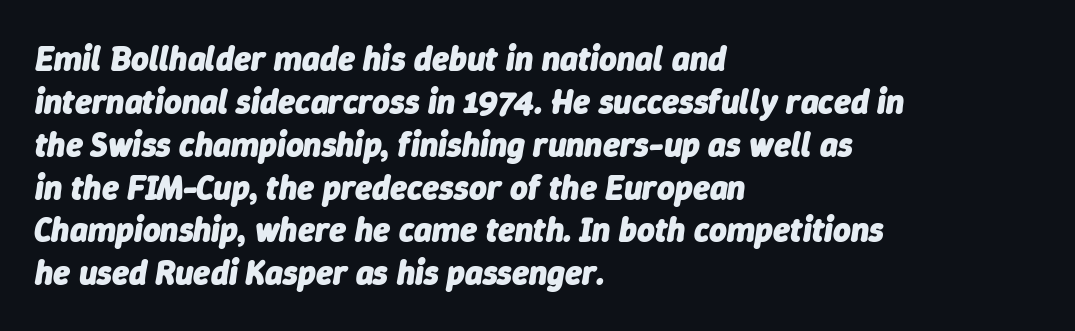
The image shows 34 px heavy type, italic (leaning right); set left-aligned, normal line spacing (1.26x), normal letter spacing, not underlined; low stroke contrast and a medium x-height.
